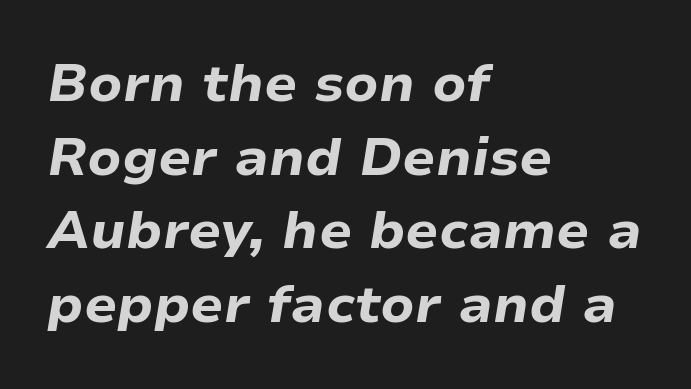
The image shows 53 px bold type, italic (leaning right); set left-aligned, normal line spacing (1.39x), normal letter spacing, not underlined; low stroke contrast and a medium x-height.
